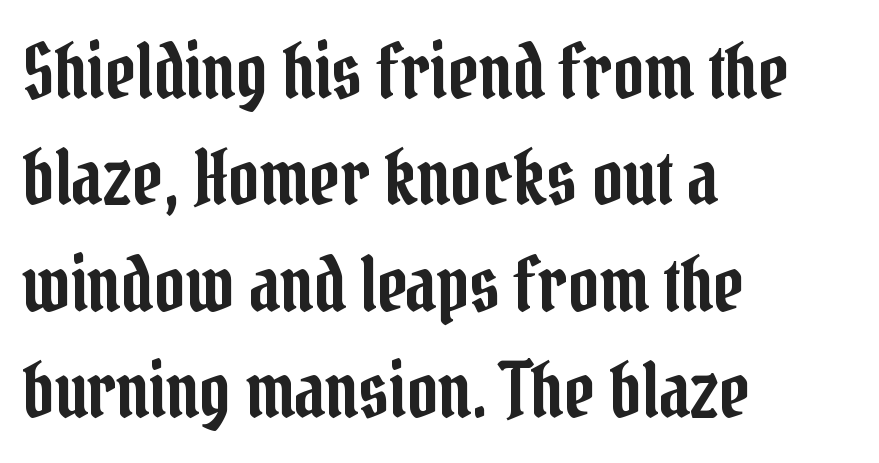
Q: Is the text italic (slanted)? A: No, it is upright.
Q: Is the typeface a serif or a sans-serif typeface? A: Serif.
Q: Is the text underlined? A: No.
Q: How is the paragraph aligned? A: Left-aligned.
Q: Is the spacing between letters normal or unusually wide? A: Normal.
Q: Is the spacing between lines tight, normal or loose? A: Normal.
Q: Width (condensed, normal, or wide)? A: Condensed.
Q: Stroke contrast? A: Low.
Q: x-height? A: Medium.
Q: Monospaced? A: No.
